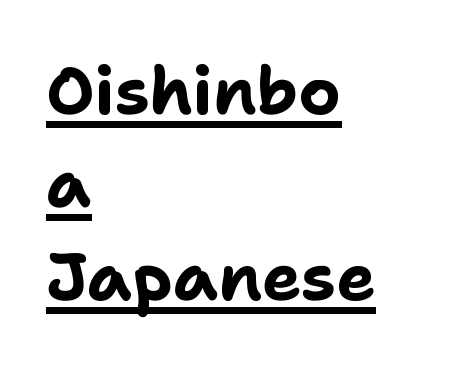
{"serif": "no", "italic": "no", "bold": "yes", "weight": "bold", "width": "normal", "stroke_contrast": "low", "x_height": "medium", "monospaced": "no", "underline": "yes", "align": "left", "line_spacing": "normal", "line_spacing_ratio": 1.41, "letter_spacing": "normal", "letter_spacing_em": 0.0, "glyph_px": 66}
